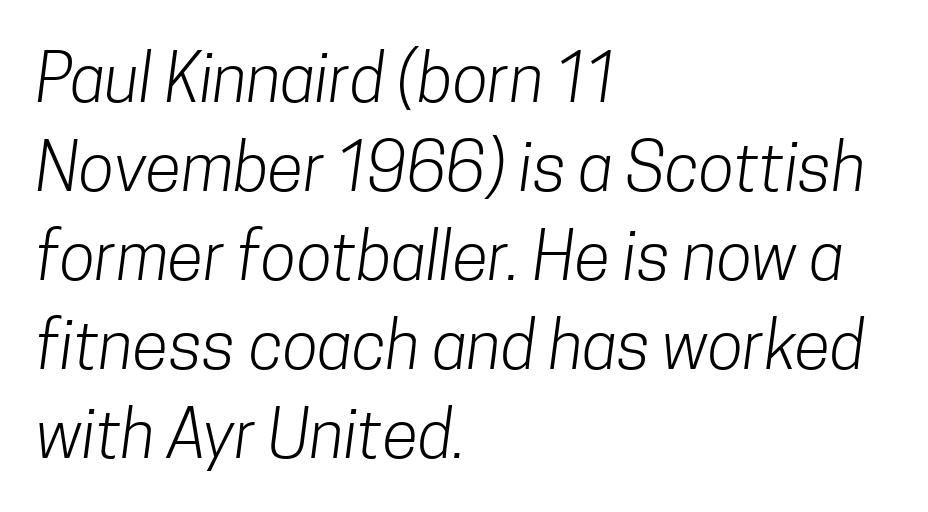
{"serif": "no", "bold": "no", "weight": "light", "width": "condensed", "stroke_contrast": "low", "x_height": "medium", "monospaced": "no", "underline": "no", "align": "left", "line_spacing": "normal", "line_spacing_ratio": 1.35, "letter_spacing": "normal", "letter_spacing_em": 0.0, "glyph_px": 66}
